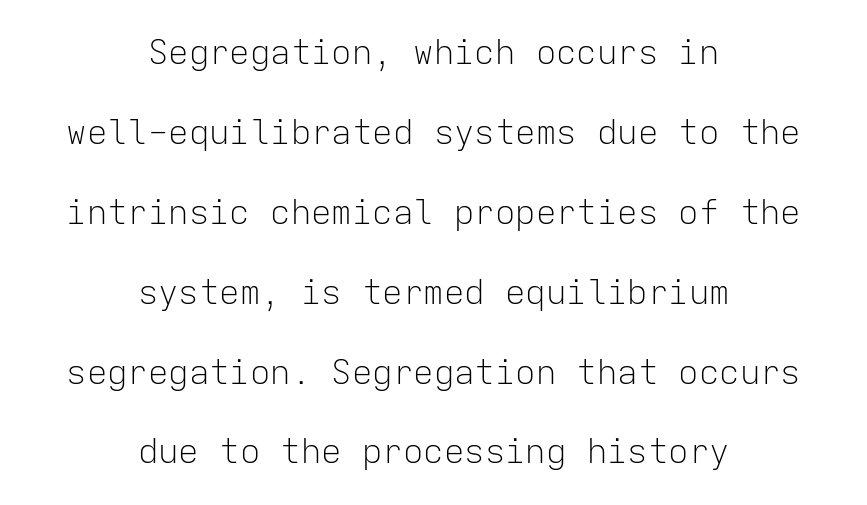
In CSS terms this would be text-align: center. The letterforms sit shoulder to shoulder at normal distance. Rows of type keep a wide berth in the vertical direction. Fixed-width glyphs throughout — classic coding-font behaviour.
